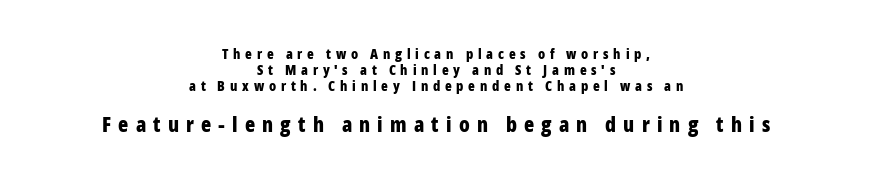
{"italic": "no", "bold": "yes", "underline": "no", "align": "center", "line_spacing": "tight", "line_spacing_ratio": 1.15, "letter_spacing": "wide", "letter_spacing_em": 0.34, "larger_block": "second", "size_ratio": 1.5, "glyph_px": 21}
